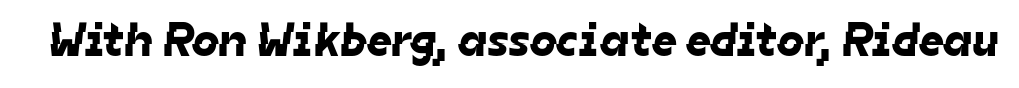
The image shows 48 px sans-serif type; set normal letter spacing, not underlined; low stroke contrast and a medium x-height.
